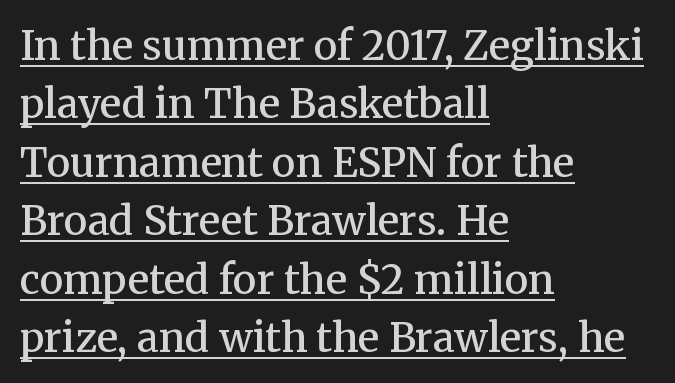
Q: Is the text bold? A: Semi-bold.
Q: Is the text italic (slanted)? A: No, it is upright.
Q: Is the typeface a serif or a sans-serif typeface? A: Serif.
Q: Is the text underlined? A: Yes.
Q: How is the paragraph aligned? A: Left-aligned.
Q: Is the spacing between letters normal or unusually wide? A: Normal.
Q: Is the spacing between lines tight, normal or loose? A: Normal.
Q: Width (condensed, normal, or wide)? A: Normal.
Q: Stroke contrast? A: Medium.
Q: x-height? A: Medium.
Q: Monospaced? A: No.
